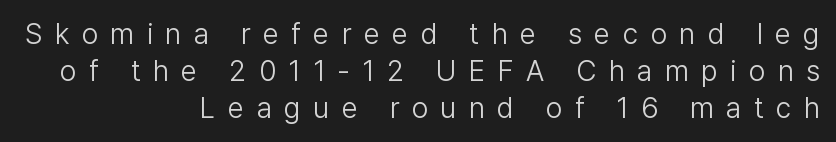
The image shows 29 px light sans-serif type, upright; set right-aligned, normal line spacing (1.28x), unusually wide letter spacing (+0.43 em), not underlined; low stroke contrast and a medium x-height.
